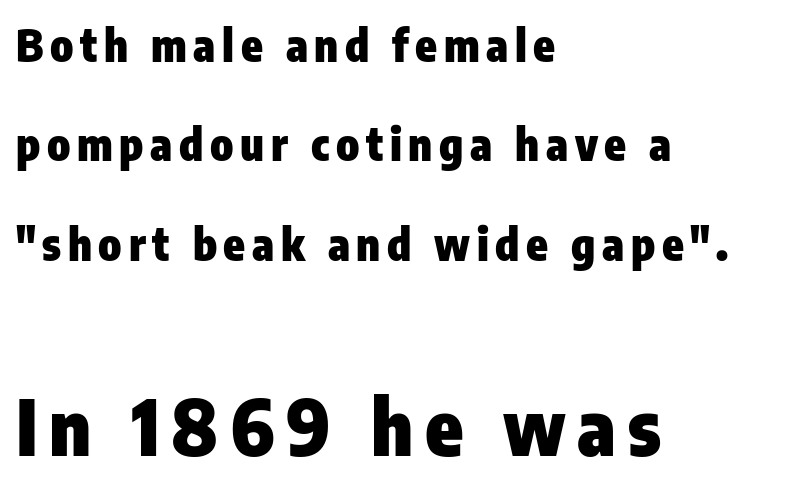
{"serif": "no", "italic": "no", "bold": "yes", "weight": "heavy", "width": "condensed", "stroke_contrast": "low", "x_height": "medium", "monospaced": "no", "underline": "no", "align": "left", "line_spacing": "loose", "line_spacing_ratio": 2.26, "larger_block": "second", "size_ratio": 1.75, "glyph_px": 77}
